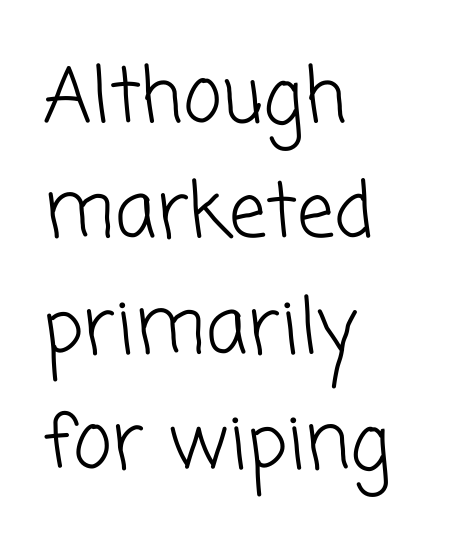
Q: Is the text bold? A: No.
Q: Is the typeface a serif or a sans-serif typeface? A: Sans-serif.
Q: Is the text underlined? A: No.
Q: How is the paragraph aligned? A: Left-aligned.
Q: Is the spacing between letters normal or unusually wide? A: Normal.
Q: Is the spacing between lines tight, normal or loose? A: Normal.
Q: Width (condensed, normal, or wide)? A: Normal.
Q: Stroke contrast? A: Low.
Q: x-height? A: Medium.
Q: Monospaced? A: No.
